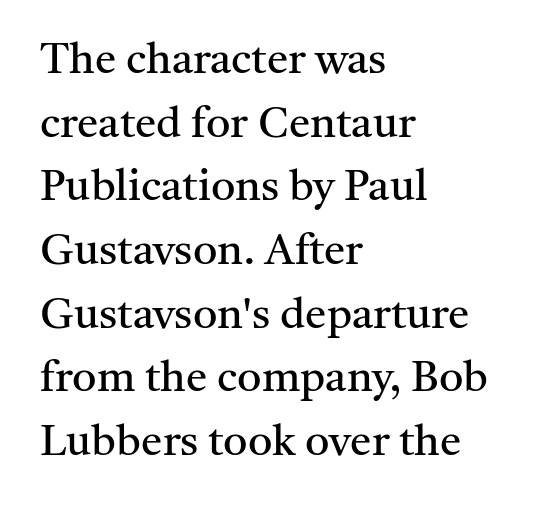
One-word summary of the alignment: left. Baseline-to-baseline distance is the conventional proportion of letter height. These lines were composed using upright roman letters. The foot of each line stays bare and open. The passage shown is not bold in any degree. Looks like regular typesetting: each glyph gets only the width it needs.
